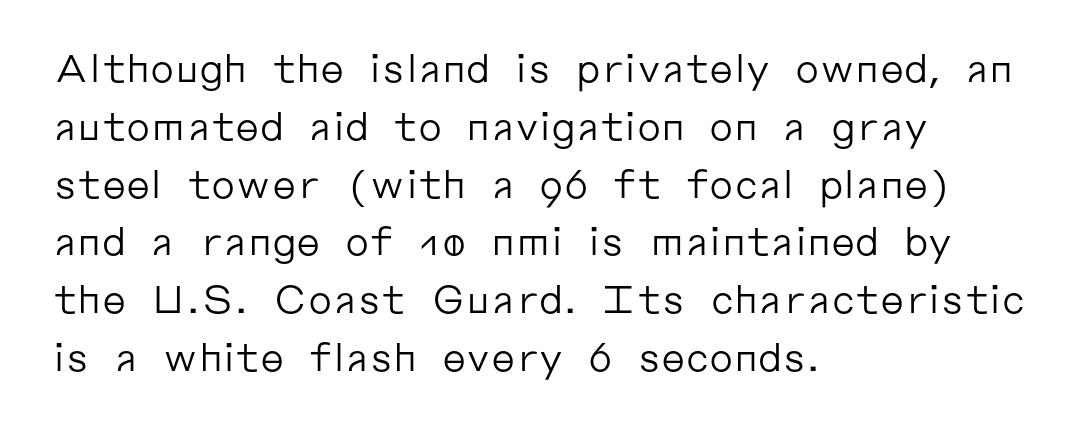
The image shows 38 px regular-weight sans-serif type, upright; set left-aligned, normal line spacing (1.52x), normal letter spacing, not underlined; low stroke contrast and a medium x-height.
